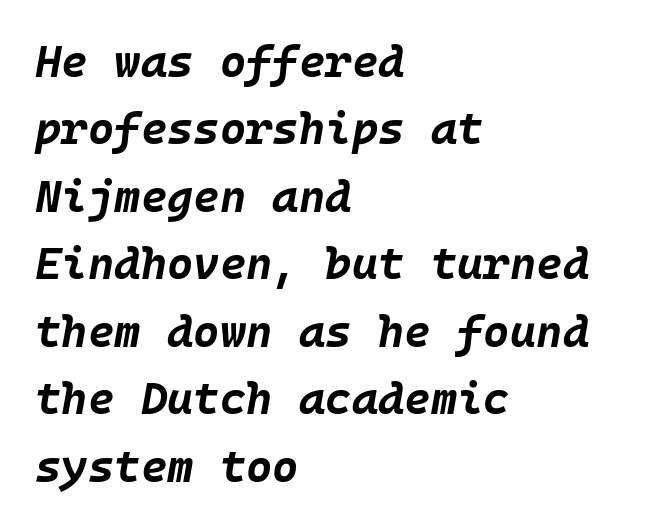
Q: Is the text bold? A: Yes.
Q: Is the text italic (slanted)? A: Yes, it leans right by about 10 degrees.
Q: Is the text underlined? A: No.
Q: How is the paragraph aligned? A: Left-aligned.
Q: Is the spacing between letters normal or unusually wide? A: Normal.
Q: Is the spacing between lines tight, normal or loose? A: Normal.
Q: Width (condensed, normal, or wide)? A: Normal.
Q: Stroke contrast? A: Low.
Q: x-height? A: Large.
